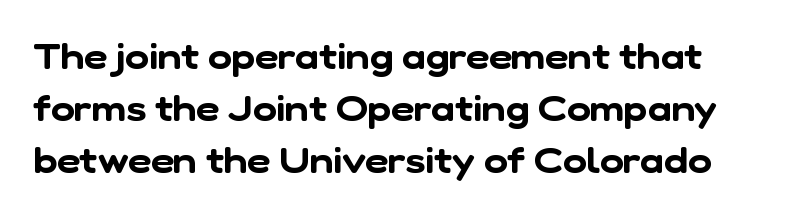
Q: Is the typeface a serif or a sans-serif typeface? A: Sans-serif.
Q: Is the text underlined? A: No.
Q: Is the spacing between letters normal or unusually wide? A: Normal.
Q: Is the spacing between lines tight, normal or loose? A: Normal.
Q: Width (condensed, normal, or wide)? A: Normal.
Q: Stroke contrast? A: Low.
Q: x-height? A: Medium.
Q: Monospaced? A: No.
